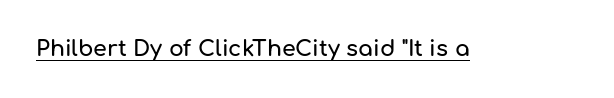
The image shows 22 px text type, upright; set normal letter spacing, underlined.
